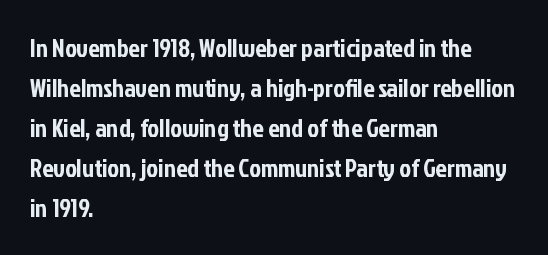
{"italic": "no", "underline": "no", "align": "left", "line_spacing": "normal", "line_spacing_ratio": 1.6, "letter_spacing": "normal", "letter_spacing_em": 0.0, "glyph_px": 25}
